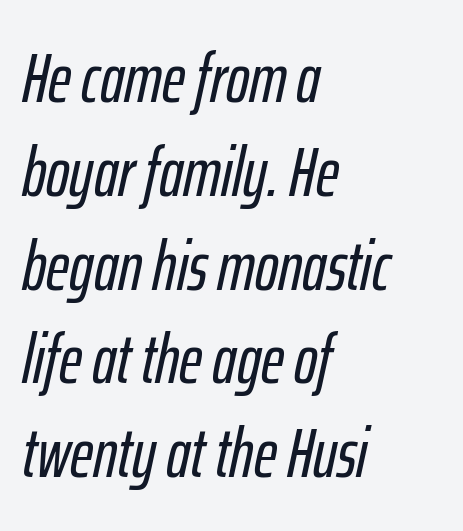
The image shows 70 px condensed type, italic (leaning right); set left-aligned, normal line spacing (1.34x), normal letter spacing, not underlined; low stroke contrast and a medium x-height.
